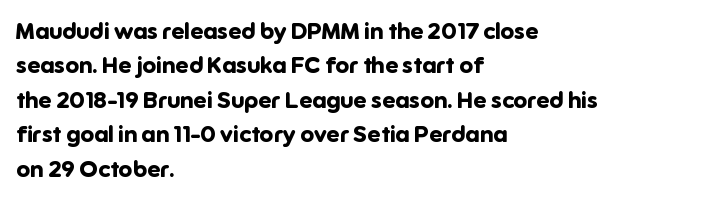
{"italic": "no", "bold": "yes", "underline": "no", "align": "left", "line_spacing": "normal", "line_spacing_ratio": 1.5, "letter_spacing": "normal", "letter_spacing_em": 0.0, "glyph_px": 23}
